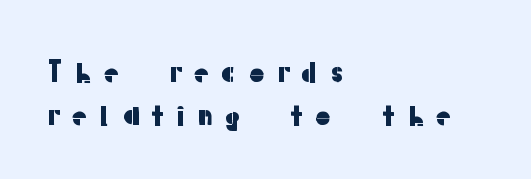
Leftover space on each line is placed entirely after the last word. Stroke terminals: plain, sans-serif. Think of a printed novel: that variable character pitch is what you see here. A typesetter would call this leading conventional body-copy spacing. In terms of posture, this sample is upright. Underline: absent.
